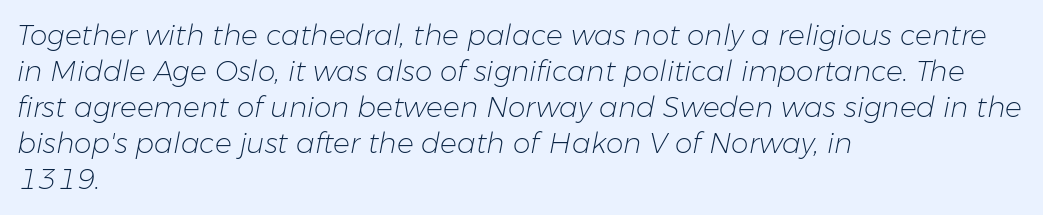
{"italic": "yes", "lean": "right", "slant_degrees": 11, "bold": "no", "weight": "light", "width": "normal", "stroke_contrast": "low", "x_height": "medium", "monospaced": "no", "underline": "no", "align": "left", "line_spacing": "normal", "line_spacing_ratio": 1.29, "letter_spacing": "normal", "letter_spacing_em": 0.0, "glyph_px": 28}
